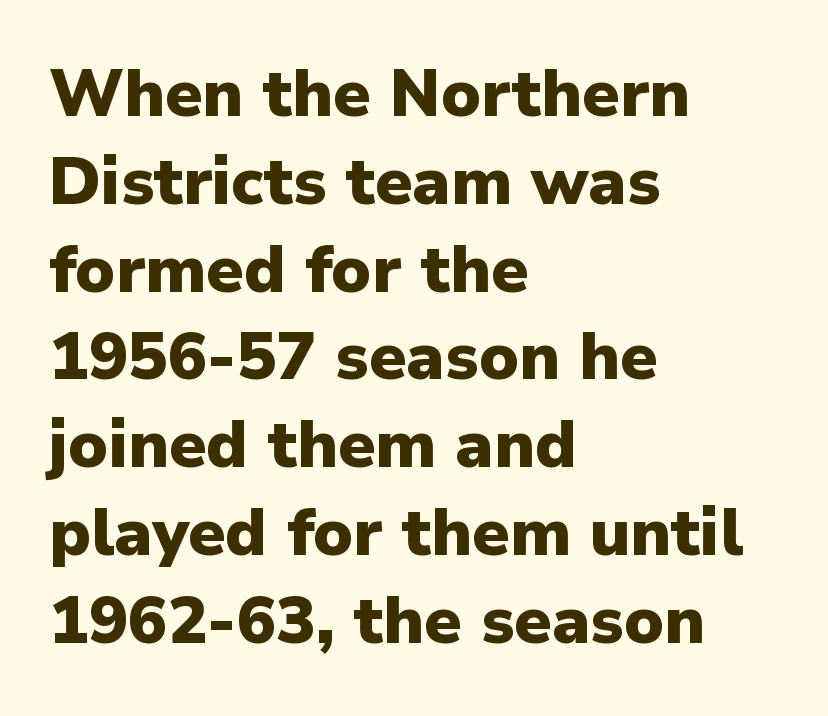
{"serif": "no", "italic": "no", "bold": "yes", "weight": "heavy", "width": "normal", "stroke_contrast": "low", "x_height": "medium", "monospaced": "no", "underline": "no", "align": "left", "line_spacing": "normal", "line_spacing_ratio": 1.33, "letter_spacing": "normal", "letter_spacing_em": 0.0, "glyph_px": 66}
